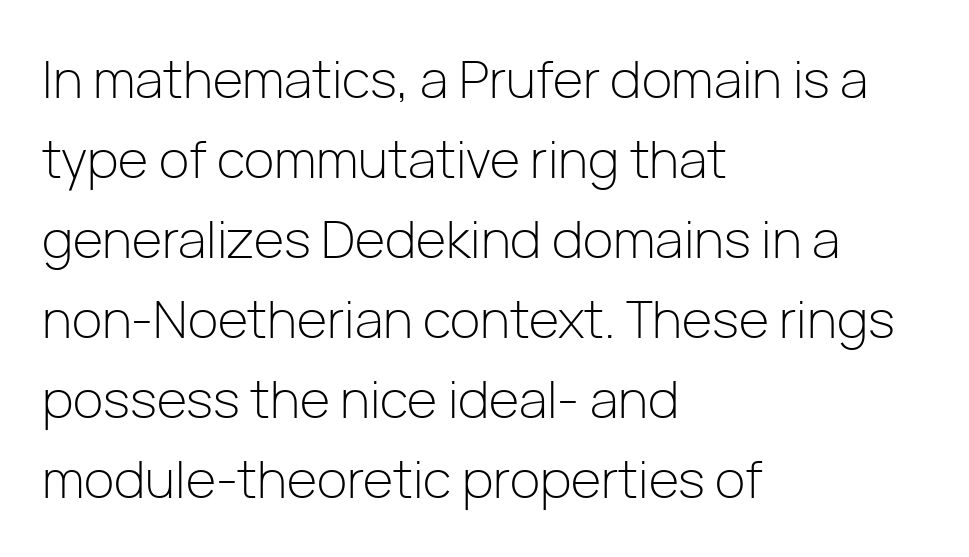
Q: Is the text bold? A: No.
Q: Is the text italic (slanted)? A: No, it is upright.
Q: Is the typeface a serif or a sans-serif typeface? A: Sans-serif.
Q: Is the text underlined? A: No.
Q: How is the paragraph aligned? A: Left-aligned.
Q: Is the spacing between letters normal or unusually wide? A: Normal.
Q: Is the spacing between lines tight, normal or loose? A: Normal.
Q: Width (condensed, normal, or wide)? A: Normal.
Q: Stroke contrast? A: Low.
Q: x-height? A: Medium.
Q: Monospaced? A: No.
